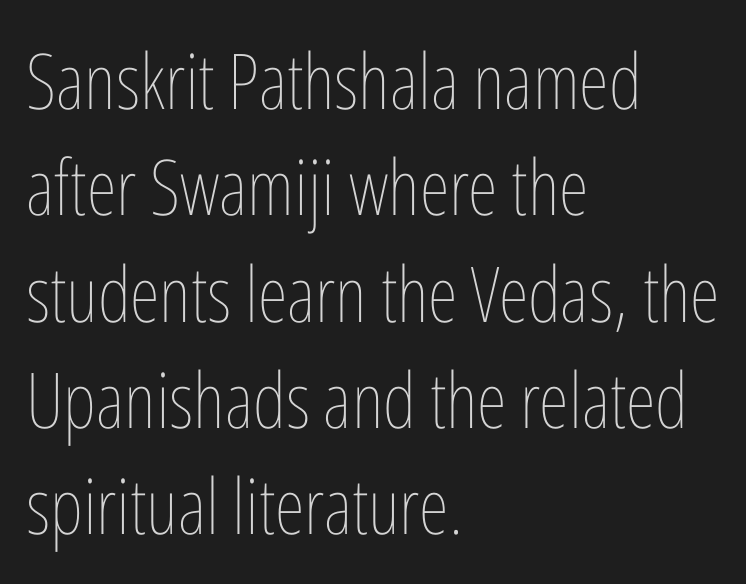
The image shows 77 px thin, condensed type, upright; set left-aligned, normal line spacing (1.38x), normal letter spacing, not underlined; low stroke contrast and a medium x-height.
